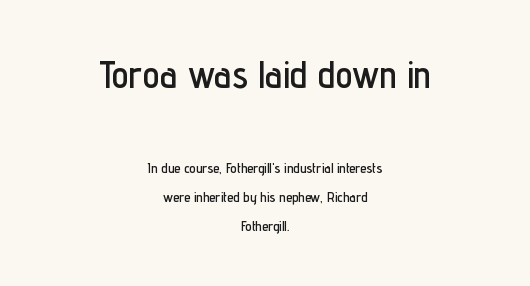
The image shows 38 px condensed sans-serif type, upright; set centered, loose line spacing (2.05x), normal letter spacing, not underlined; the first (top) block is 2.71x larger; low stroke contrast and a medium x-height.
